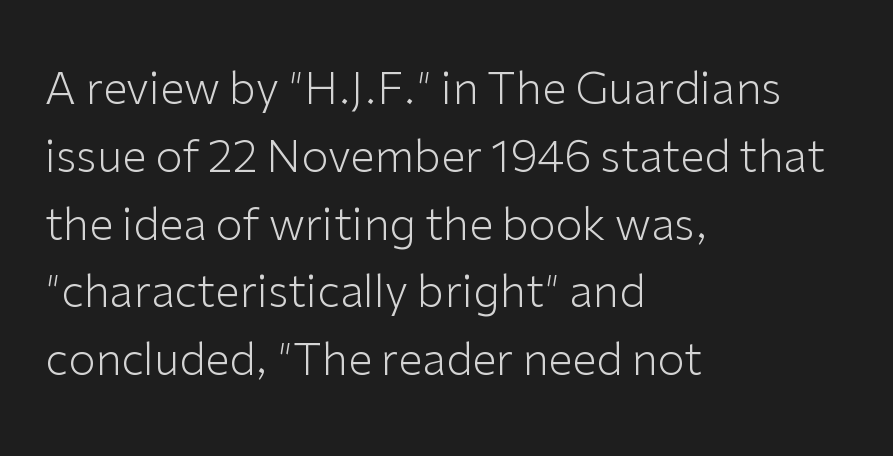
Casual observation: everything's shoved over to the left. The line texture is even and compact thanks to regular tracking. You can tell it's not italic because the verticals are truly vertical. The font is comparable to plain body text, perhaps lighter. Descender tails drop into unmarked territory. Each letter keeps its own natural width here, so spacing adapts to shape.
